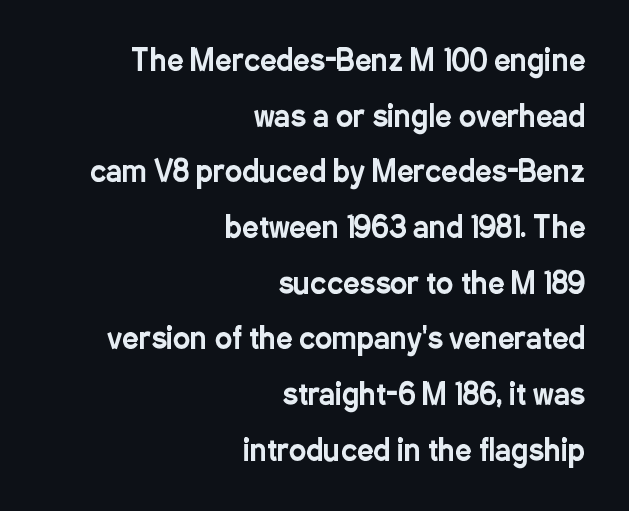
Q: Is the text italic (slanted)? A: No, it is upright.
Q: Is the typeface a serif or a sans-serif typeface? A: Sans-serif.
Q: Is the text underlined? A: No.
Q: How is the paragraph aligned? A: Right-aligned.
Q: Is the spacing between letters normal or unusually wide? A: Normal.
Q: Is the spacing between lines tight, normal or loose? A: Loose.
Q: Width (condensed, normal, or wide)? A: Condensed.
Q: Stroke contrast? A: Low.
Q: x-height? A: Medium.
Q: Monospaced? A: No.
